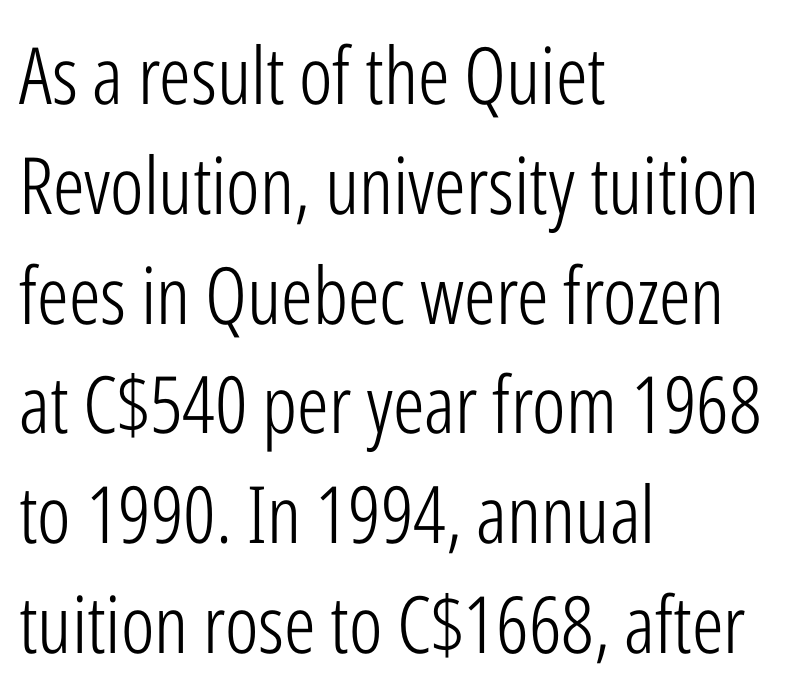
Q: Is the text bold? A: No.
Q: Is the text italic (slanted)? A: No, it is upright.
Q: Is the typeface a serif or a sans-serif typeface? A: Sans-serif.
Q: Is the text underlined? A: No.
Q: How is the paragraph aligned? A: Left-aligned.
Q: Is the spacing between letters normal or unusually wide? A: Normal.
Q: Is the spacing between lines tight, normal or loose? A: Normal.
Q: Width (condensed, normal, or wide)? A: Condensed.
Q: Stroke contrast? A: Low.
Q: x-height? A: Medium.
Q: Monospaced? A: No.
